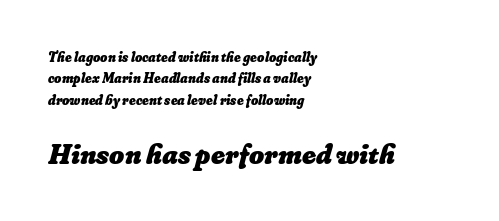
{"bold": "yes", "weight": "heavy", "width": "normal", "stroke_contrast": "low", "x_height": "small", "monospaced": "no", "underline": "no", "align": "left", "line_spacing": "normal", "line_spacing_ratio": 1.52, "letter_spacing": "normal", "letter_spacing_em": 0.0, "larger_block": "second", "size_ratio": 2.07, "glyph_px": 29}
